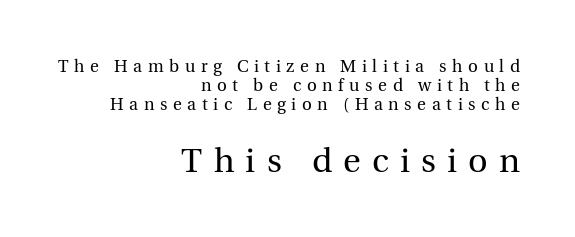
Q: Is the text bold? A: No.
Q: Is the text italic (slanted)? A: No, it is upright.
Q: Is the typeface a serif or a sans-serif typeface? A: Serif.
Q: Is the text underlined? A: No.
Q: How is the paragraph aligned? A: Right-aligned.
Q: Is the spacing between letters normal or unusually wide? A: Unusually wide.
Q: Is the spacing between lines tight, normal or loose? A: Tight.
Q: Which block of text is set in a larger size, the first (top) or the second (bottom)? A: The second (bottom) one.
Q: Width (condensed, normal, or wide)? A: Normal.
Q: x-height? A: Medium.
Q: Monospaced? A: No.
